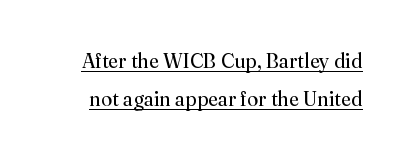
In terms of letterspacing, this is plain default setting. Quick note: interline space is abundant. What decoration does the sample have? An underline. Is this a heavy cut? Hardly; it is regular or lighter. Notice how the stems are strictly vertical — no italics here.
